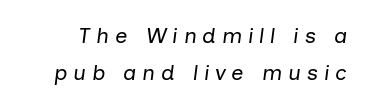
Q: Is the text bold? A: No.
Q: Is the text italic (slanted)? A: Yes, it leans right by about 7 degrees.
Q: Is the text underlined? A: No.
Q: Is the spacing between letters normal or unusually wide? A: Unusually wide.
Q: Is the spacing between lines tight, normal or loose? A: Normal.
